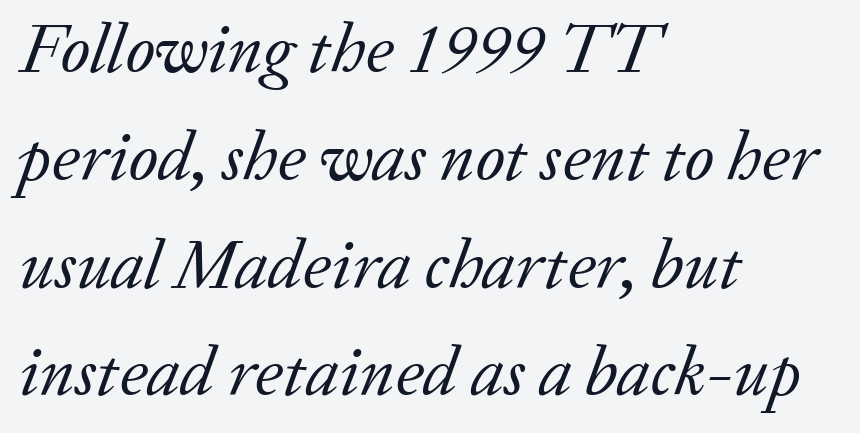
The letters advance in unequal steps, a hallmark of proportional type. The type is set solid horizontally, with unmodified tracking. Normally led — the rows are evenly, conventionally spaced. The foot of each line stays bare and open. Casual observation: everything's shoved over to the left.
